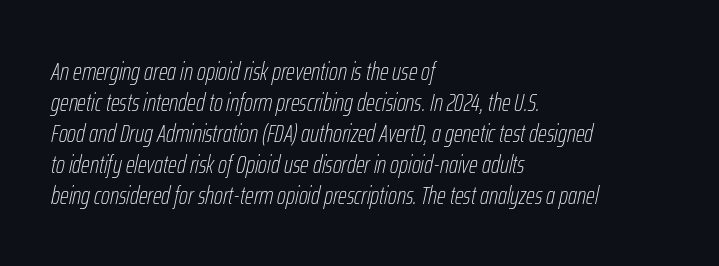
The passage is arranged the way most books set body copy — flush left. The gaps between neighbouring characters are ordinary and unremarkable. Slanted lettering throughout. The strokes carry an ordinary text weight at most.
